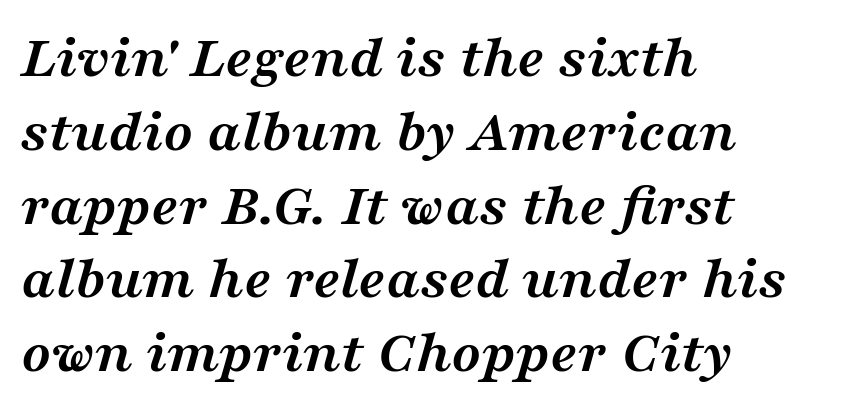
{"serif": "yes", "italic": "yes", "lean": "right", "slant_degrees": 16, "bold": "yes", "weight": "semibold", "width": "wide", "stroke_contrast": "medium", "x_height": "medium", "monospaced": "no", "underline": "no", "align": "left", "line_spacing_ratio": 1.21, "letter_spacing": "normal", "letter_spacing_em": 0.0, "glyph_px": 61}
